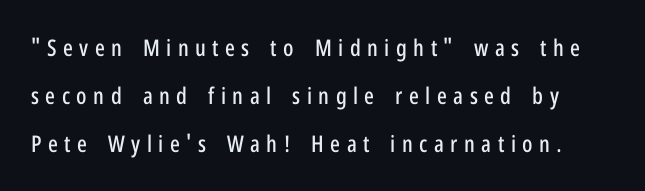
Q: Is the text italic (slanted)? A: No, it is upright.
Q: Is the text underlined? A: No.
Q: Is the spacing between letters normal or unusually wide? A: Unusually wide.
Q: Is the spacing between lines tight, normal or loose? A: Loose.
